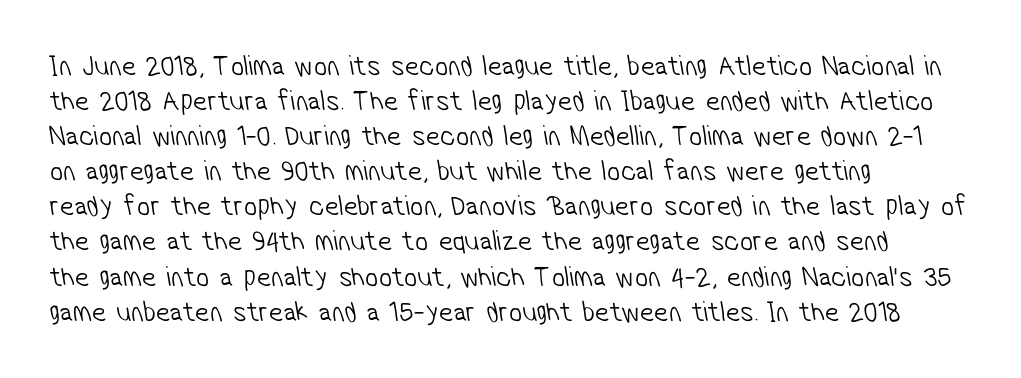
Left-aligned paragraph, ragged on the right. The words here are not underlined. Spacing verdict: proportional, widths tailored to each character. No letter is thick-stroked: the sample isn't bold.
